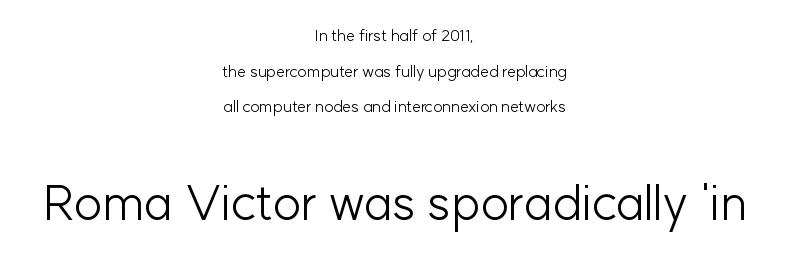
{"serif": "no", "italic": "no", "bold": "no", "weight": "light", "width": "normal", "stroke_contrast": "low", "x_height": "medium", "monospaced": "no", "underline": "no", "align": "center", "line_spacing": "loose", "line_spacing_ratio": 2.23, "letter_spacing": "normal", "letter_spacing_em": 0.0, "larger_block": "second", "size_ratio": 3.06, "glyph_px": 49}
